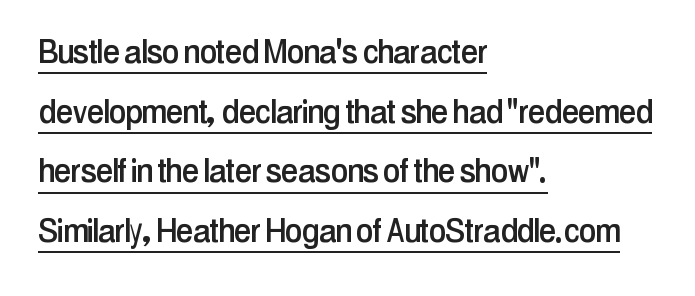
Q: Is the text italic (slanted)? A: No, it is upright.
Q: Is the typeface a serif or a sans-serif typeface? A: Sans-serif.
Q: Is the text underlined? A: Yes.
Q: How is the paragraph aligned? A: Left-aligned.
Q: Is the spacing between letters normal or unusually wide? A: Normal.
Q: Is the spacing between lines tight, normal or loose? A: Normal.
Q: Width (condensed, normal, or wide)? A: Condensed.
Q: Stroke contrast? A: Low.
Q: x-height? A: Medium.
Q: Monospaced? A: No.
